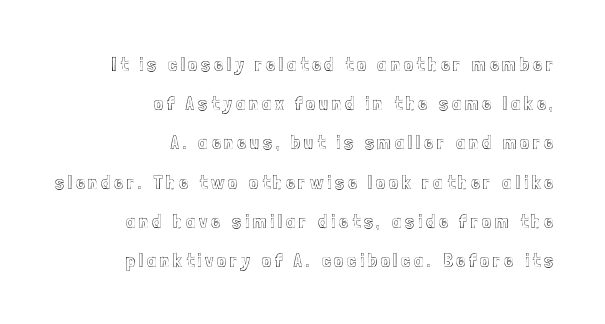
Q: Is the text italic (slanted)? A: No, it is upright.
Q: Is the text underlined? A: No.
Q: How is the paragraph aligned? A: Right-aligned.
Q: Is the spacing between lines tight, normal or loose? A: Loose.
